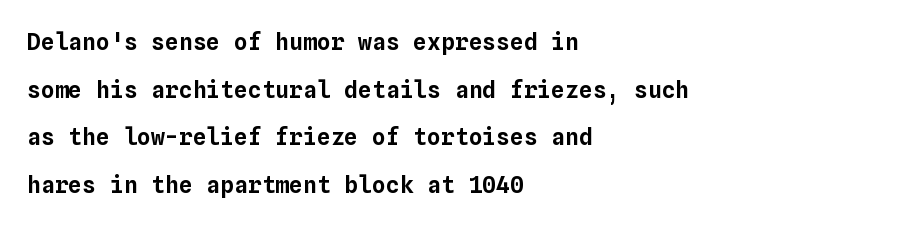
The image shows 23 px text type, upright; set left-aligned, loose line spacing (2.07x), normal letter spacing, not underlined.
